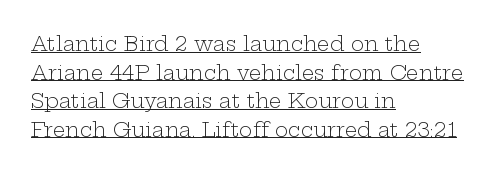
Default kerning and tracking; the words read as compact shapes. These lines were composed using upright roman letters. Somebody hit Ctrl+U on this one — the words are underlined. If you measured baseline to baseline, you'd find a middling distance. The setting favours the left margin, as ordinary paragraphs usually do.
